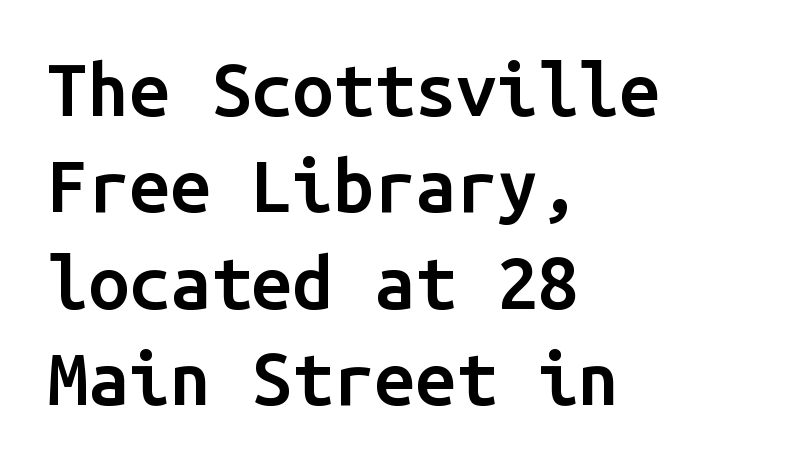
The image shows 73 px semibold sans-serif type, upright, monospaced; set left-aligned, normal line spacing (1.32x), normal letter spacing, not underlined; low stroke contrast and a medium x-height.
